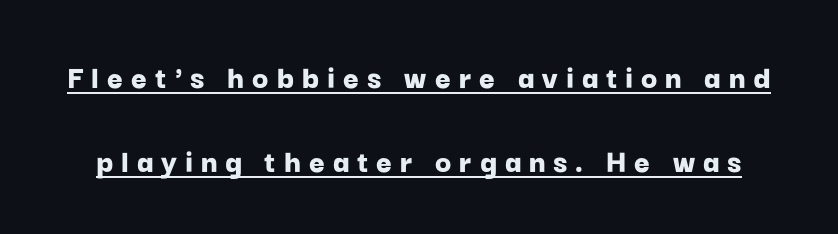
{"serif": "no", "italic": "no", "bold": "yes", "weight": "bold", "width": "normal", "stroke_contrast": "low", "x_height": "medium", "monospaced": "no", "underline": "yes", "line_spacing": "loose", "line_spacing_ratio": 2.47, "letter_spacing": "wide", "letter_spacing_em": 0.23, "glyph_px": 34}
